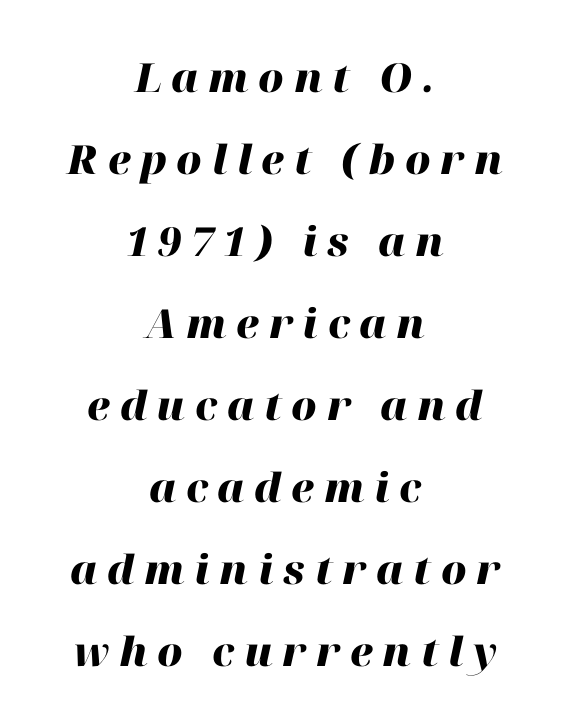
The sample has been set heavy, in full bold. Looking at the ascenders, they clearly lean. A clean baseline with only descenders dipping below it. The face used here is proportionally spaced, like ordinary book or web type. The rag falls on both sides of this text block equally.
